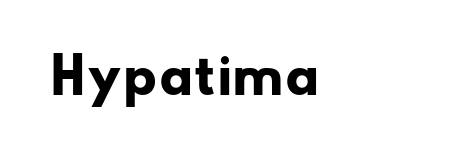
The image shows 48 px heavy, wide sans-serif type; set left-aligned, normal letter spacing, not underlined; low stroke contrast and a small x-height.
